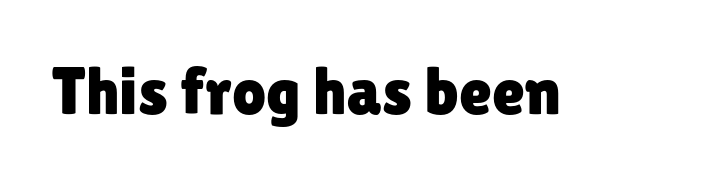
Q: Is the text italic (slanted)? A: No, it is upright.
Q: Is the typeface a serif or a sans-serif typeface? A: Sans-serif.
Q: Is the text underlined? A: No.
Q: Is the spacing between letters normal or unusually wide? A: Normal.
Q: Width (condensed, normal, or wide)? A: Normal.
Q: Stroke contrast? A: Low.
Q: x-height? A: Medium.
Q: Monospaced? A: No.
